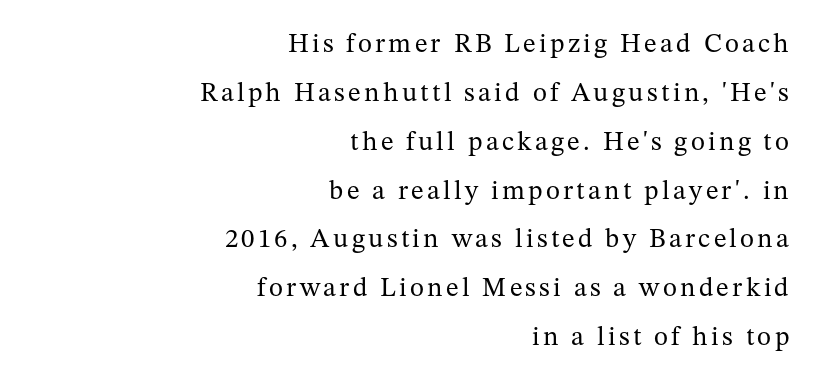
The rag falls on the left side of this text block. Letters have the restrained weight of plain body copy at most. Does the lettering tilt? It doesn't — this is upright. The specimen omits any rule beneath the text block's lines.
